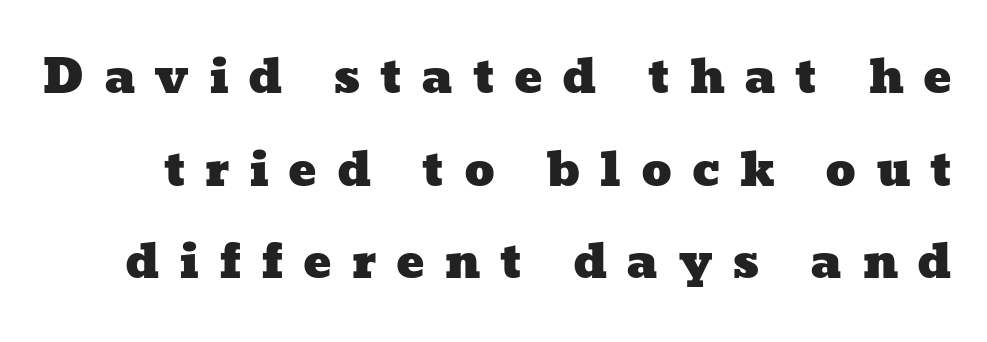
Q: Is the text underlined? A: No.
Q: Is the spacing between letters normal or unusually wide? A: Unusually wide.
Q: Is the spacing between lines tight, normal or loose? A: Loose.
Q: Width (condensed, normal, or wide)? A: Wide.
Q: Stroke contrast? A: Low.
Q: x-height? A: Medium.
Q: Monospaced? A: No.
